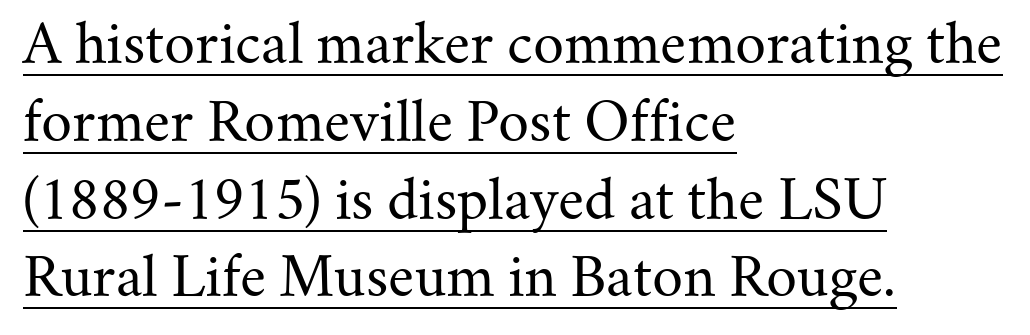
Q: Is the text bold? A: No.
Q: Is the text italic (slanted)? A: No, it is upright.
Q: Is the typeface a serif or a sans-serif typeface? A: Serif.
Q: Is the text underlined? A: Yes.
Q: How is the paragraph aligned? A: Left-aligned.
Q: Is the spacing between letters normal or unusually wide? A: Normal.
Q: Is the spacing between lines tight, normal or loose? A: Normal.
Q: Width (condensed, normal, or wide)? A: Normal.
Q: Stroke contrast? A: Medium.
Q: x-height? A: Small.
Q: Monospaced? A: No.
